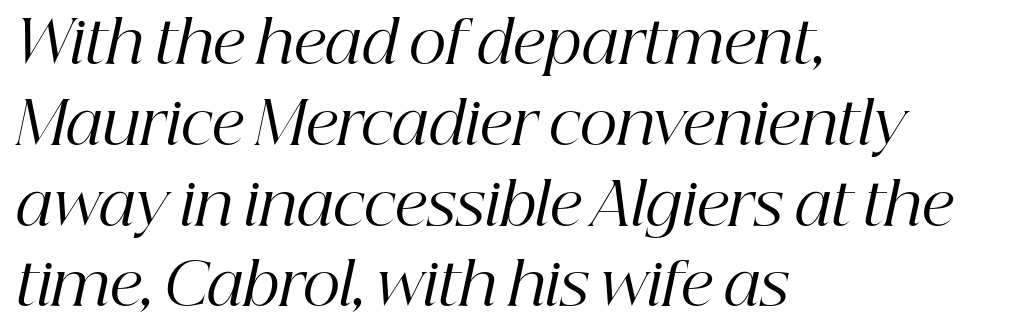
The image shows 59 px regular-weight serif type, italic (leaning right); set left-aligned, normal line spacing (1.37x), normal letter spacing, not underlined; high stroke contrast and a medium x-height.
